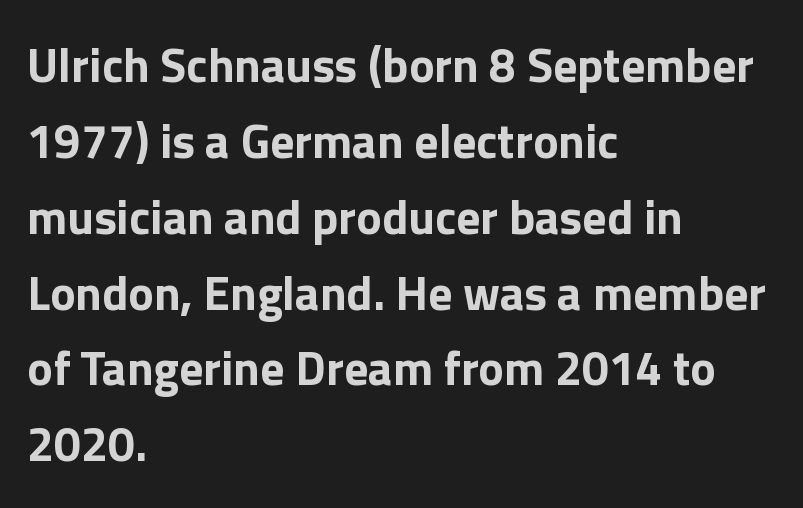
{"serif": "no", "italic": "no", "bold": "yes", "weight": "bold", "width": "normal", "x_height": "medium", "monospaced": "no", "underline": "no", "align": "left", "line_spacing": "normal", "line_spacing_ratio": 1.58, "letter_spacing": "normal", "letter_spacing_em": 0.0, "glyph_px": 48}
